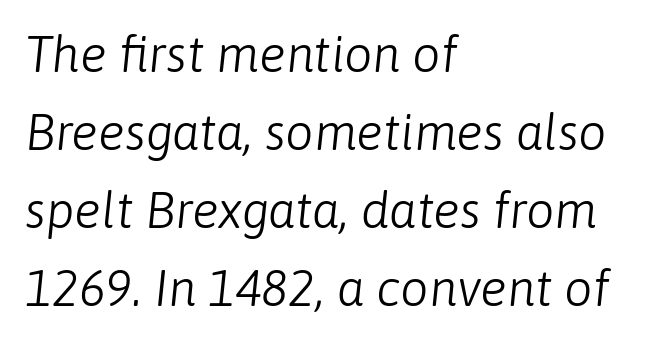
Q: Is the text bold? A: No.
Q: Is the text italic (slanted)? A: Yes, it leans right by about 6 degrees.
Q: Is the text underlined? A: No.
Q: How is the paragraph aligned? A: Left-aligned.
Q: Is the spacing between letters normal or unusually wide? A: Normal.
Q: Is the spacing between lines tight, normal or loose? A: Normal.
Q: Width (condensed, normal, or wide)? A: Normal.
Q: Stroke contrast? A: Low.
Q: x-height? A: Medium.
Q: Monospaced? A: No.
